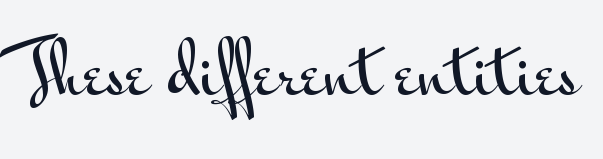
The image shows 68 px wide sans-serif type; set normal letter spacing, not underlined; medium stroke contrast and a small x-height.
